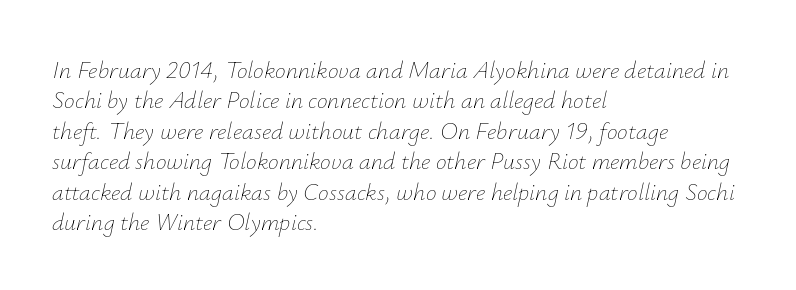
{"italic": "yes", "lean": "right", "slant_degrees": 12, "bold": "no", "underline": "no", "align": "left", "line_spacing": "normal", "line_spacing_ratio": 1.27, "letter_spacing": "normal", "letter_spacing_em": 0.0, "glyph_px": 24}
